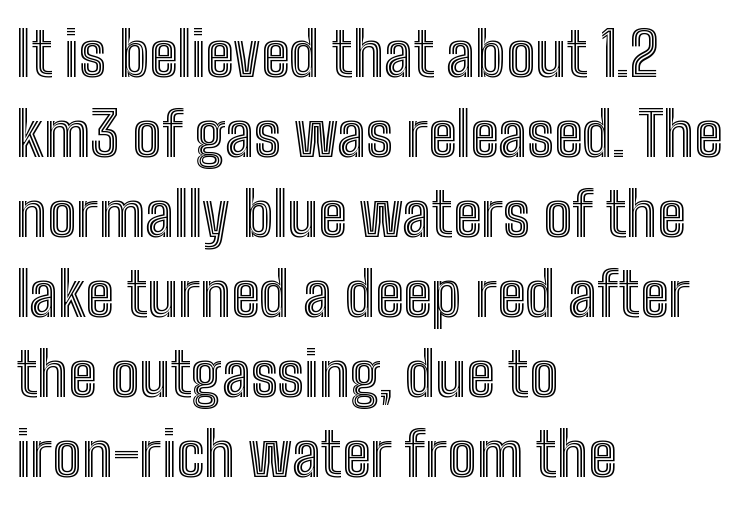
Q: Is the text italic (slanted)? A: No, it is upright.
Q: Is the text underlined? A: No.
Q: How is the paragraph aligned? A: Left-aligned.
Q: Is the spacing between letters normal or unusually wide? A: Normal.
Q: Is the spacing between lines tight, normal or loose? A: Normal.
Q: Width (condensed, normal, or wide)? A: Condensed.
Q: x-height? A: Medium.
Q: Monospaced? A: No.
